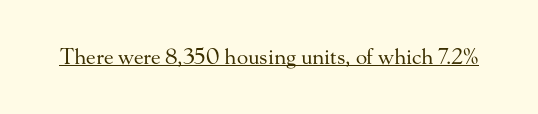
Q: Is the text bold? A: No.
Q: Is the text italic (slanted)? A: No, it is upright.
Q: Is the text underlined? A: Yes.
Q: Is the spacing between letters normal or unusually wide? A: Normal.
